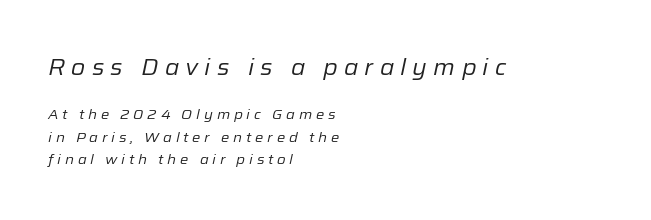
{"italic": "yes", "lean": "right", "slant_degrees": 12, "bold": "no", "underline": "no", "align": "left", "line_spacing": "normal", "line_spacing_ratio": 1.6, "letter_spacing": "wide", "letter_spacing_em": 0.27, "larger_block": "first", "size_ratio": 1.64, "glyph_px": 23}
